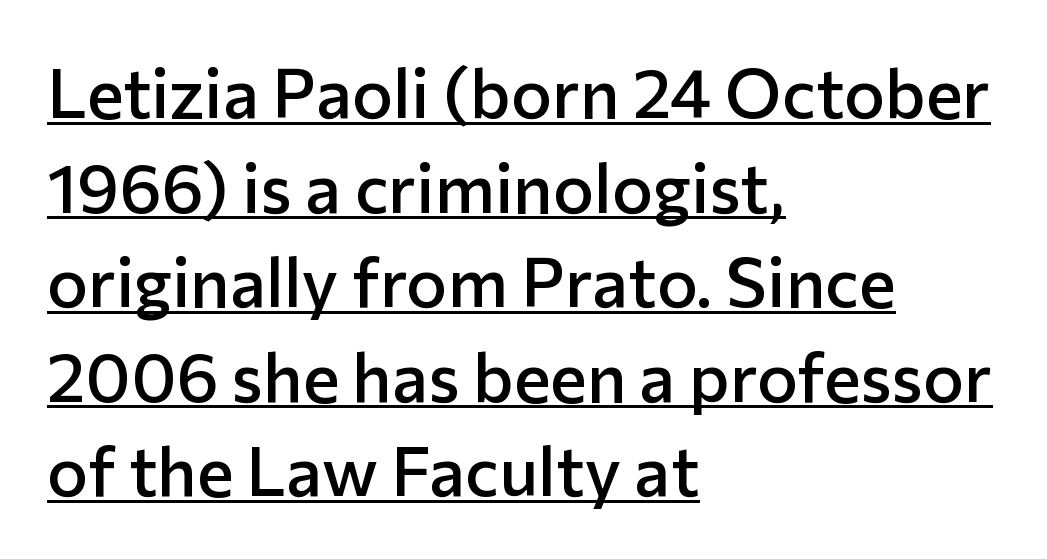
{"serif": "no", "italic": "no", "bold": "semi", "weight": "semibold", "width": "normal", "stroke_contrast": "low", "x_height": "medium", "monospaced": "no", "underline": "yes", "align": "left", "line_spacing": "normal", "line_spacing_ratio": 1.37, "letter_spacing": "normal", "letter_spacing_em": 0.0, "glyph_px": 69}
